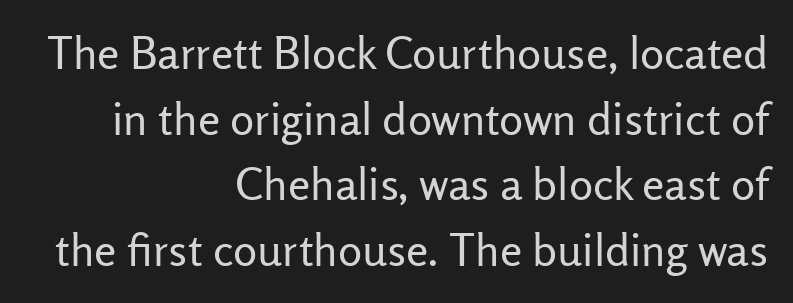
Q: Is the text bold? A: No.
Q: Is the text italic (slanted)? A: No, it is upright.
Q: Is the typeface a serif or a sans-serif typeface? A: Sans-serif.
Q: Is the text underlined? A: No.
Q: How is the paragraph aligned? A: Right-aligned.
Q: Is the spacing between letters normal or unusually wide? A: Normal.
Q: Is the spacing between lines tight, normal or loose? A: Normal.
Q: Width (condensed, normal, or wide)? A: Normal.
Q: Stroke contrast? A: Low.
Q: x-height? A: Medium.
Q: Monospaced? A: No.
